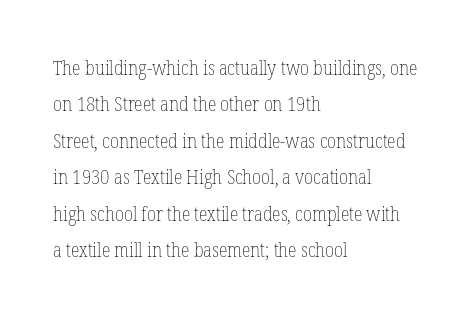
Q: Is the text bold? A: No.
Q: Is the text italic (slanted)? A: No, it is upright.
Q: Is the text underlined? A: No.
Q: How is the paragraph aligned? A: Left-aligned.
Q: Is the spacing between letters normal or unusually wide? A: Normal.
